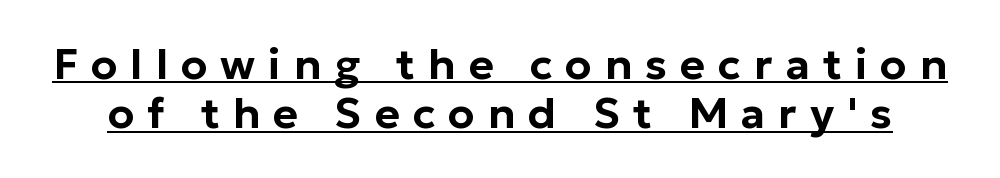
Q: Is the text italic (slanted)? A: No, it is upright.
Q: Is the typeface a serif or a sans-serif typeface? A: Sans-serif.
Q: Is the text underlined? A: Yes.
Q: Is the spacing between letters normal or unusually wide? A: Unusually wide.
Q: Is the spacing between lines tight, normal or loose? A: Tight.
Q: Width (condensed, normal, or wide)? A: Normal.
Q: Stroke contrast? A: Low.
Q: x-height? A: Medium.
Q: Monospaced? A: No.
